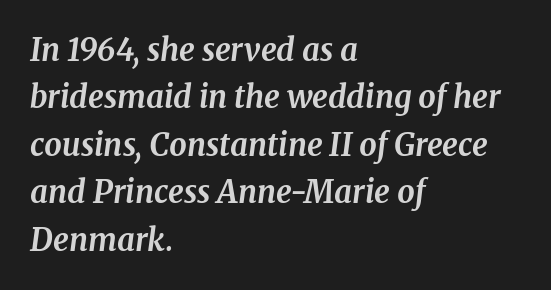
{"serif": "yes", "italic": "yes", "lean": "right", "slant_degrees": 8, "bold": "yes", "weight": "bold", "width": "normal", "stroke_contrast": "medium", "x_height": "medium", "monospaced": "no", "underline": "no", "align": "left", "line_spacing": "normal", "line_spacing_ratio": 1.53, "letter_spacing": "normal", "letter_spacing_em": 0.0, "glyph_px": 31}
